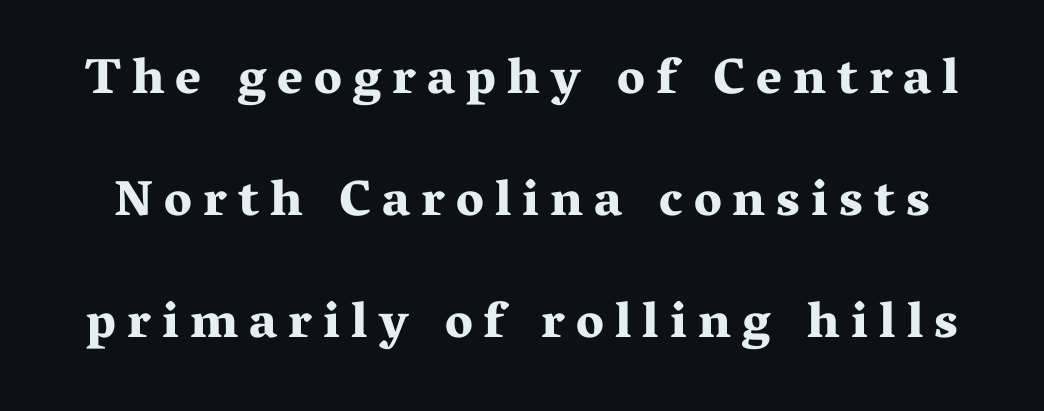
Q: Is the text bold? A: Yes.
Q: Is the text italic (slanted)? A: No, it is upright.
Q: Is the typeface a serif or a sans-serif typeface? A: Serif.
Q: Is the text underlined? A: No.
Q: Is the spacing between letters normal or unusually wide? A: Unusually wide.
Q: Is the spacing between lines tight, normal or loose? A: Loose.
Q: Width (condensed, normal, or wide)? A: Wide.
Q: Stroke contrast? A: Medium.
Q: x-height? A: Medium.
Q: Monospaced? A: No.
